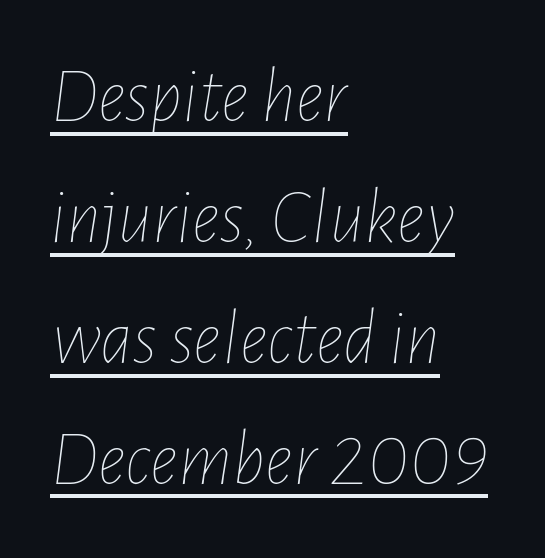
{"italic": "yes", "lean": "right", "slant_degrees": 7, "bold": "no", "weight": "thin", "width": "condensed", "stroke_contrast": "low", "x_height": "medium", "monospaced": "no", "underline": "yes", "align": "left", "line_spacing": "normal", "line_spacing_ratio": 1.55, "letter_spacing": "normal", "letter_spacing_em": 0.0, "glyph_px": 78}
